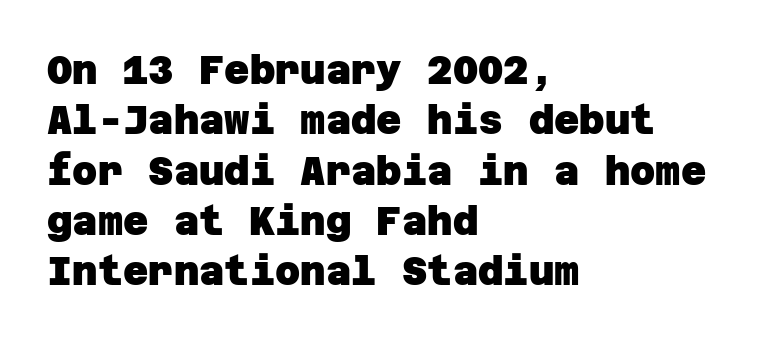
{"serif": "no", "bold": "yes", "weight": "heavy", "width": "normal", "stroke_contrast": "low", "x_height": "large", "underline": "no", "align": "left", "line_spacing": "normal", "line_spacing_ratio": 1.29, "letter_spacing": "normal", "letter_spacing_em": 0.0, "glyph_px": 39}
